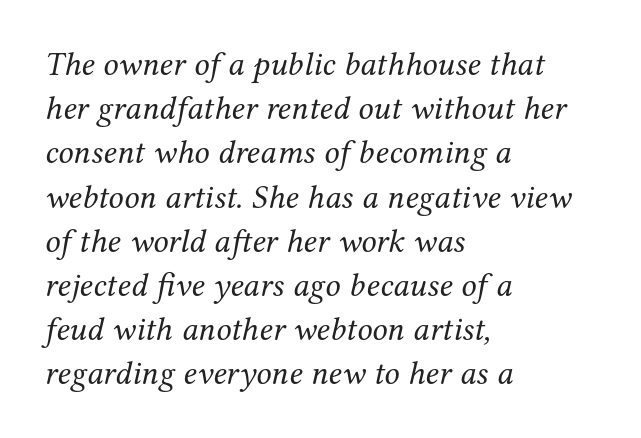
Q: Is the text bold? A: No.
Q: Is the text italic (slanted)? A: Yes, it leans right by about 12 degrees.
Q: Is the typeface a serif or a sans-serif typeface? A: Serif.
Q: Is the text underlined? A: No.
Q: How is the paragraph aligned? A: Left-aligned.
Q: Is the spacing between letters normal or unusually wide? A: Normal.
Q: Is the spacing between lines tight, normal or loose? A: Normal.
Q: Width (condensed, normal, or wide)? A: Normal.
Q: Stroke contrast? A: Medium.
Q: x-height? A: Medium.
Q: Monospaced? A: No.
